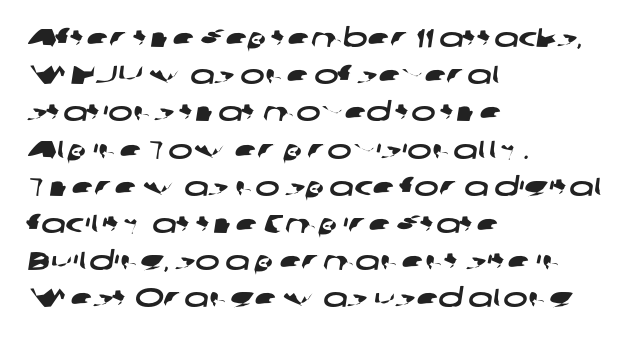
The image shows 26 px text type; set left-aligned, normal line spacing (1.43x), normal letter spacing, not underlined.
